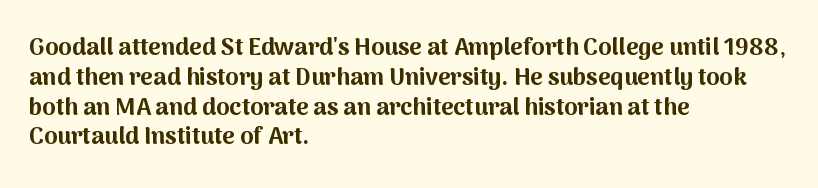
Q: Is the text bold? A: Yes.
Q: Is the text italic (slanted)? A: No, it is upright.
Q: Is the text underlined? A: No.
Q: How is the paragraph aligned? A: Left-aligned.
Q: Is the spacing between letters normal or unusually wide? A: Normal.
